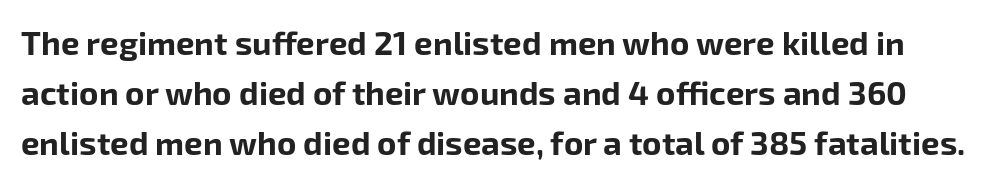
Q: Is the text bold? A: Yes.
Q: Is the text italic (slanted)? A: No, it is upright.
Q: Is the typeface a serif or a sans-serif typeface? A: Sans-serif.
Q: Is the text underlined? A: No.
Q: Is the spacing between letters normal or unusually wide? A: Normal.
Q: Is the spacing between lines tight, normal or loose? A: Normal.
Q: Width (condensed, normal, or wide)? A: Normal.
Q: Stroke contrast? A: Low.
Q: x-height? A: Medium.
Q: Monospaced? A: No.
